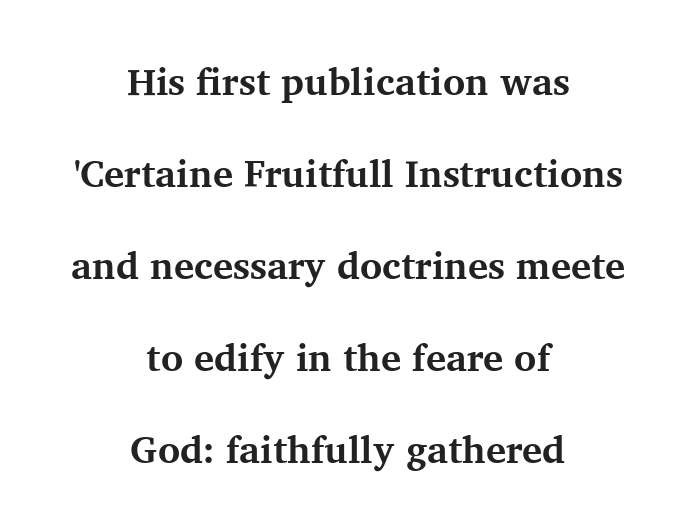
The image shows 38 px bold serif type, upright; set centered, loose line spacing (2.42x), normal letter spacing, not underlined; medium stroke contrast and a medium x-height.
